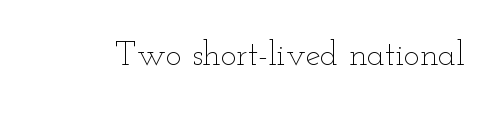
{"italic": "no", "bold": "no", "weight": "thin", "width": "wide", "stroke_contrast": "low", "x_height": "small", "monospaced": "no", "underline": "no", "letter_spacing": "normal", "letter_spacing_em": 0.0, "glyph_px": 34}
